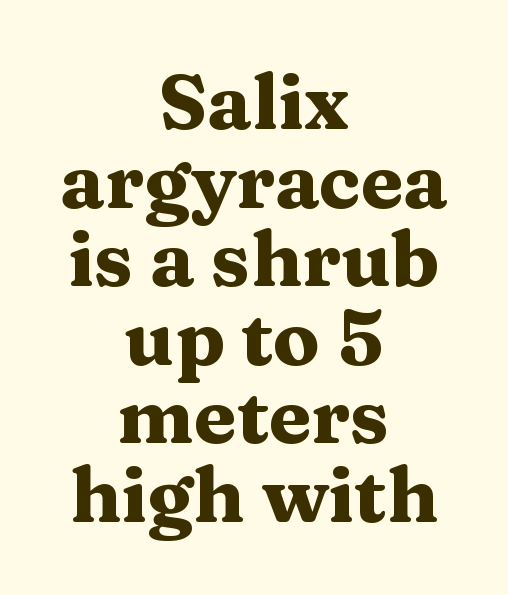
The image shows 77 px heavy, wide serif type, upright; set centered, tight line spacing (1.02x), normal letter spacing, not underlined; medium stroke contrast and a medium x-height.
